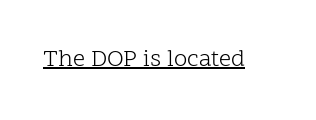
{"italic": "no", "bold": "no", "underline": "yes", "letter_spacing": "normal", "letter_spacing_em": 0.0, "glyph_px": 24}
